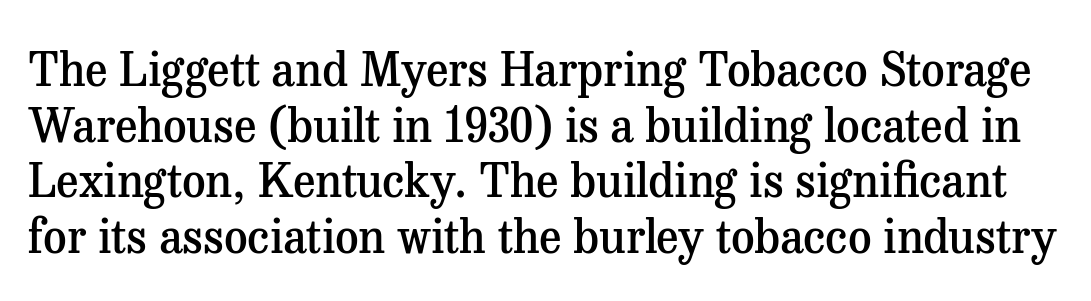
Q: Is the text bold? A: Semi-bold.
Q: Is the text italic (slanted)? A: No, it is upright.
Q: Is the typeface a serif or a sans-serif typeface? A: Serif.
Q: Is the text underlined? A: No.
Q: Is the spacing between letters normal or unusually wide? A: Normal.
Q: Width (condensed, normal, or wide)? A: Normal.
Q: Stroke contrast? A: Medium.
Q: x-height? A: Medium.
Q: Monospaced? A: No.
